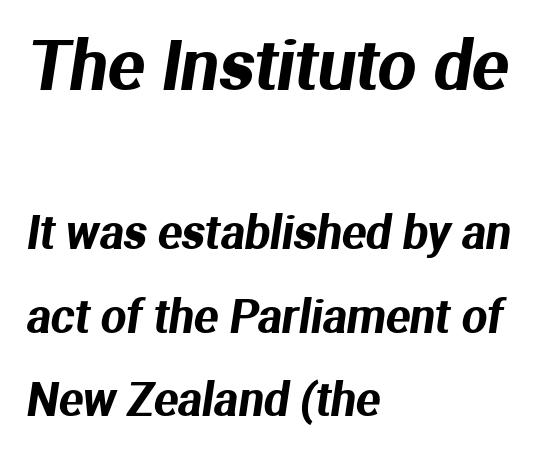
These lines keep a tight, regular rhythm from letter to letter. The passage shown is typed in a proportional face where columns would drift. The text block is weighted toward the left margin, trailing off unevenly rightward. The baseline area is clear. The block sitting higher on the canvas is the one with enlarged characters.
